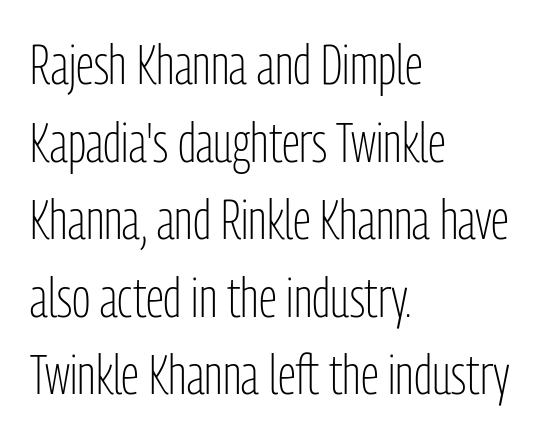
{"serif": "no", "italic": "no", "bold": "no", "weight": "light", "width": "condensed", "stroke_contrast": "low", "x_height": "medium", "monospaced": "no", "underline": "no", "align": "left", "line_spacing": "normal", "line_spacing_ratio": 1.41, "letter_spacing": "normal", "letter_spacing_em": 0.0, "glyph_px": 55}
